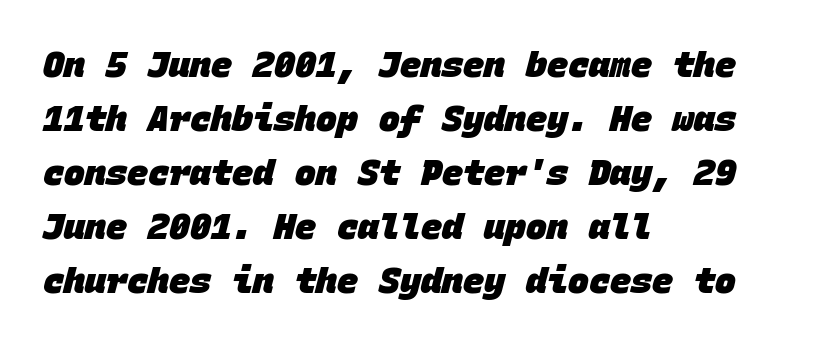
This rendering employs a face without finishing strokes, i.e., a sans-serif. Unmarked baselines from the first word to the last. This sample keeps an unexceptional amount of space between lines. Compared with a centered layout, this one pins lines to the left instead. The font is running at its bold setting.
